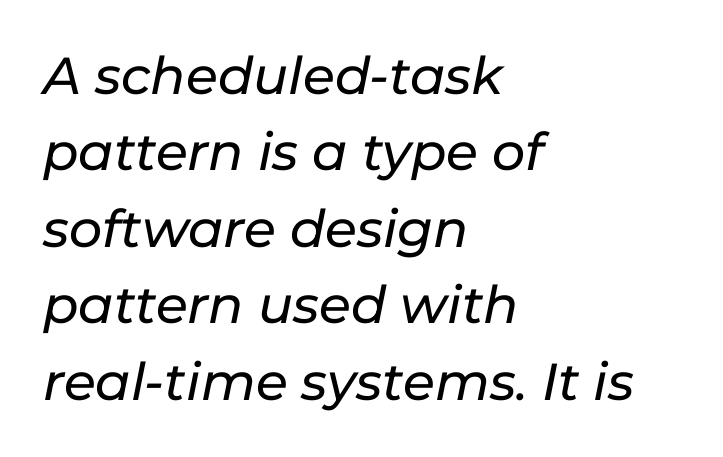
{"italic": "yes", "lean": "right", "slant_degrees": 11, "width": "normal", "stroke_contrast": "low", "x_height": "medium", "monospaced": "no", "underline": "no", "align": "left", "line_spacing": "normal", "line_spacing_ratio": 1.47, "letter_spacing": "normal", "letter_spacing_em": 0.0, "glyph_px": 52}
